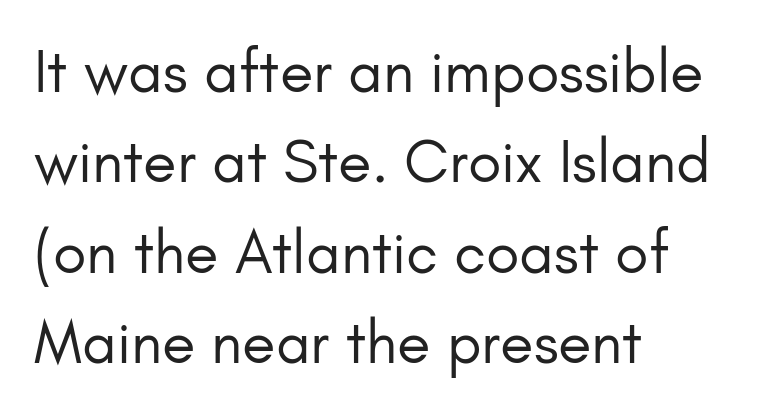
Q: Is the text bold? A: No.
Q: Is the text italic (slanted)? A: No, it is upright.
Q: Is the typeface a serif or a sans-serif typeface? A: Sans-serif.
Q: Is the text underlined? A: No.
Q: How is the paragraph aligned? A: Left-aligned.
Q: Is the spacing between letters normal or unusually wide? A: Normal.
Q: Is the spacing between lines tight, normal or loose? A: Normal.
Q: Width (condensed, normal, or wide)? A: Normal.
Q: Stroke contrast? A: Low.
Q: x-height? A: Small.
Q: Monospaced? A: No.
